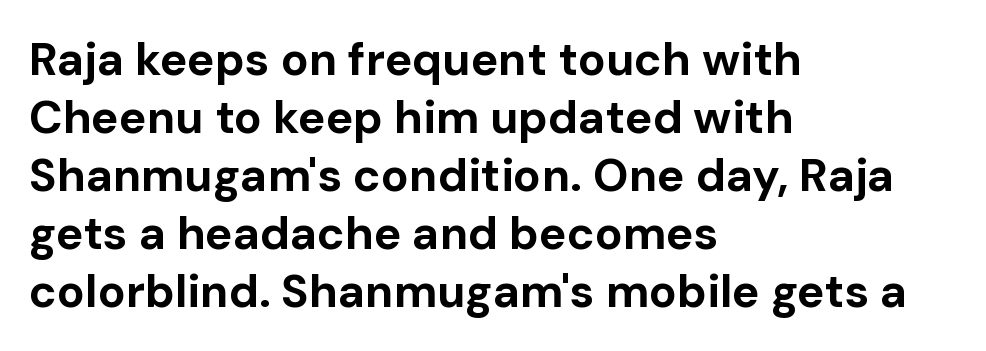
{"serif": "no", "italic": "no", "bold": "yes", "weight": "bold", "width": "normal", "stroke_contrast": "low", "x_height": "medium", "monospaced": "no", "underline": "no", "align": "left", "line_spacing": "normal", "line_spacing_ratio": 1.26, "letter_spacing": "normal", "letter_spacing_em": 0.0, "glyph_px": 46}
